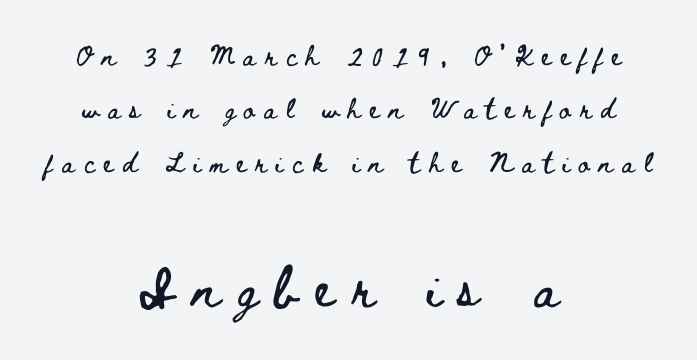
Compare the two chunks: the lower has the greater cap height. The letters are spread apart with noticeably loose tracking. The rendering uses natural spacing where letterforms have individual widths. Leading is clearly above the norm, producing a sparse column.
